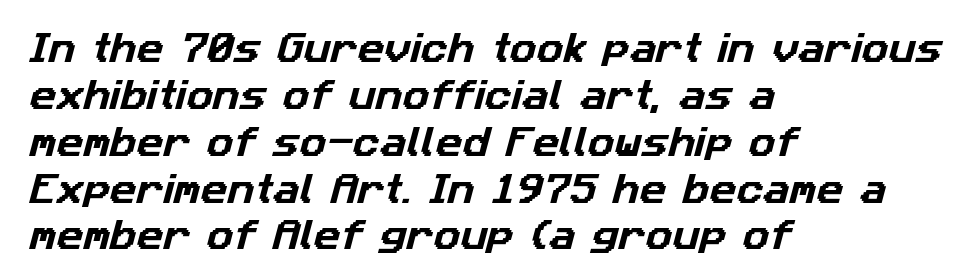
{"serif": "no", "width": "normal", "stroke_contrast": "low", "x_height": "medium", "monospaced": "no", "underline": "no", "align": "left", "line_spacing": "normal", "line_spacing_ratio": 1.42, "letter_spacing": "normal", "letter_spacing_em": 0.0, "glyph_px": 33}
